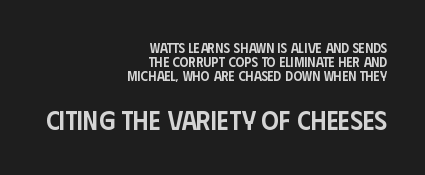
Q: Is the text bold? A: Semi-bold.
Q: Is the text italic (slanted)? A: No, it is upright.
Q: Is the text underlined? A: No.
Q: How is the paragraph aligned? A: Right-aligned.
Q: Is the spacing between letters normal or unusually wide? A: Normal.
Q: Is the spacing between lines tight, normal or loose? A: Tight.
Q: Which block of text is set in a larger size, the first (top) or the second (bottom)? A: The second (bottom) one.
